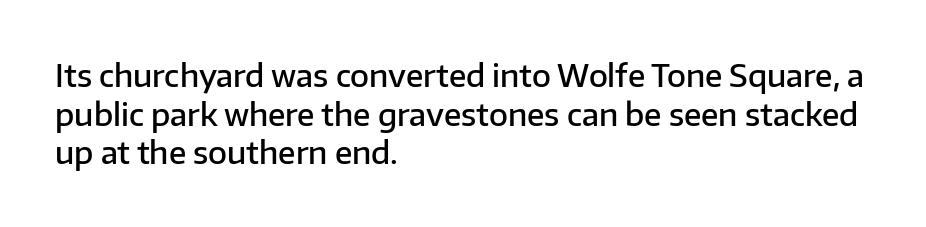
The image shows 31 px semibold sans-serif type, upright; set left-aligned, normal line spacing (1.25x), normal letter spacing, not underlined; low stroke contrast and a medium x-height.
